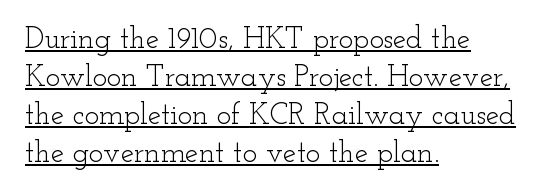
I'd call this a serif setting — the letters wear small feet. No chunkiness to these letters — they're not bold. Compared with typical body copy, the letter spacing here is the same. These lines are rendered in a variable-pitch font. A normal amount of white space separates one row of letters from the next.
